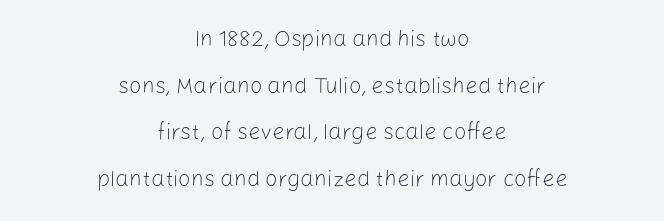
{"italic": "no", "bold": "no", "underline": "no", "align": "center", "line_spacing": "loose", "line_spacing_ratio": 2.12, "letter_spacing": "normal", "letter_spacing_em": 0.0, "glyph_px": 22}
